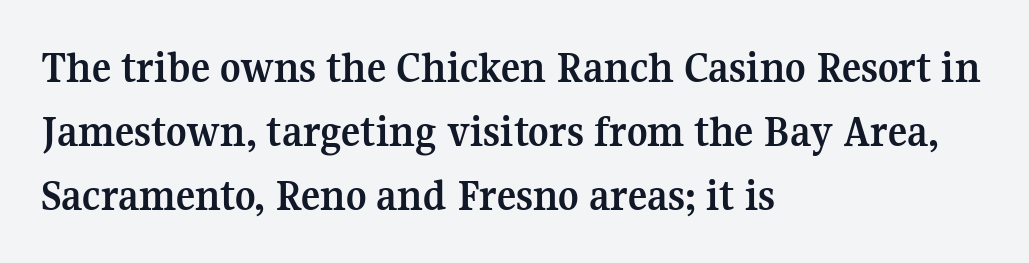
Beneath every word, the page is bare. This is serif lettering, the kind often seen in printed books. It's the straight-up-and-down kind of type. One glance says typical: line gaps are just what's usual. Varying glyph widths throughout — classic text-font behaviour. How heavy is the stroke? Heavy — this is a bold.
